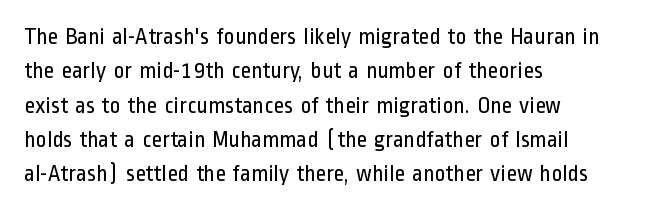
Q: Is the text bold? A: No.
Q: Is the text italic (slanted)? A: No, it is upright.
Q: Is the text underlined? A: No.
Q: How is the paragraph aligned? A: Left-aligned.
Q: Is the spacing between letters normal or unusually wide? A: Normal.
Q: Is the spacing between lines tight, normal or loose? A: Normal.
